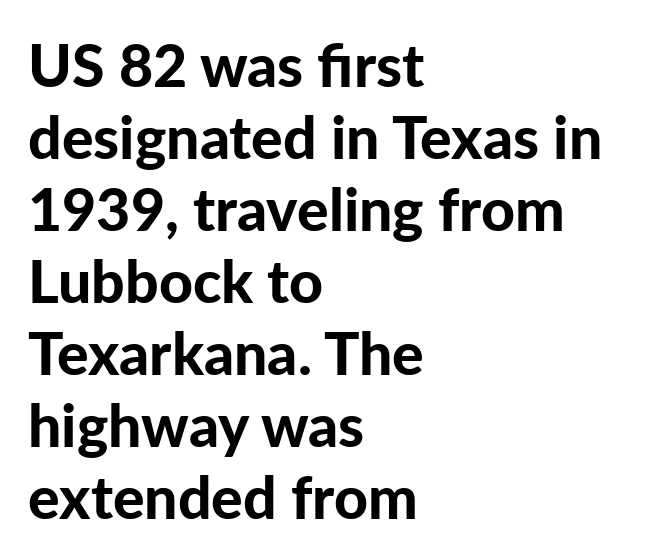
Q: Is the text bold? A: Yes.
Q: Is the text italic (slanted)? A: No, it is upright.
Q: Is the typeface a serif or a sans-serif typeface? A: Sans-serif.
Q: Is the text underlined? A: No.
Q: How is the paragraph aligned? A: Left-aligned.
Q: Is the spacing between letters normal or unusually wide? A: Normal.
Q: Width (condensed, normal, or wide)? A: Normal.
Q: Stroke contrast? A: Low.
Q: x-height? A: Medium.
Q: Monospaced? A: No.
